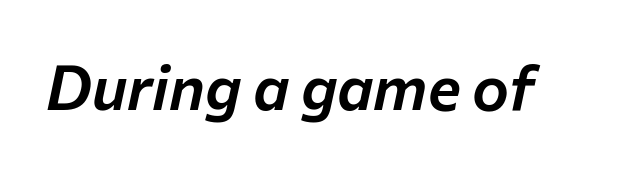
The image shows 62 px text type, italic (leaning right); set normal letter spacing, not underlined; low stroke contrast and a medium x-height.
